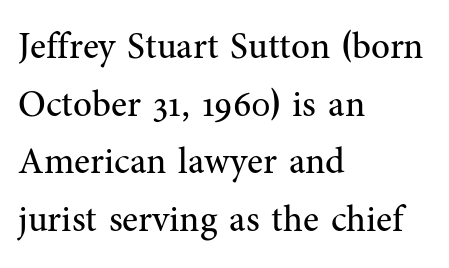
{"serif": "yes", "italic": "no", "bold": "no", "weight": "regular", "width": "normal", "stroke_contrast": "medium", "x_height": "medium", "monospaced": "no", "underline": "no", "align": "left", "line_spacing": "normal", "line_spacing_ratio": 1.56, "letter_spacing": "normal", "letter_spacing_em": 0.0, "glyph_px": 37}
